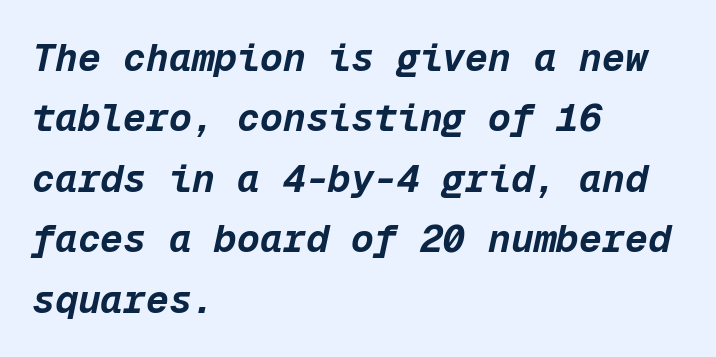
The image shows 38 px bold type, italic (leaning right), monospaced; set left-aligned, normal line spacing (1.59x), normal letter spacing, not underlined; low stroke contrast and a medium x-height.
